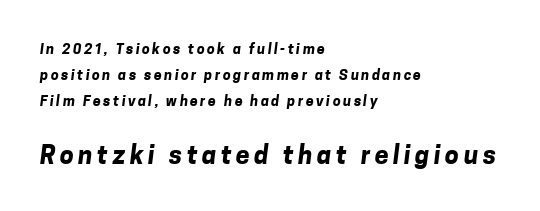
{"bold": "yes", "underline": "no", "align": "left", "line_spacing_ratio": 1.87, "larger_block": "second", "size_ratio": 1.79, "glyph_px": 25}
